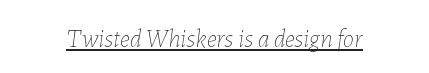
Short note: letters normally spaced. A baseline rule has been typeset under these characters. Weight class: somewhere from thin through regular. This sample uses an oblique cut, with every glyph tilted off the vertical.
